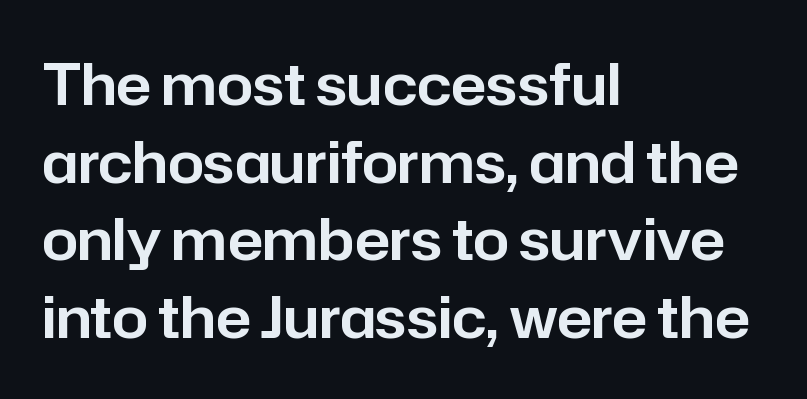
{"serif": "no", "italic": "no", "width": "normal", "stroke_contrast": "low", "x_height": "medium", "monospaced": "no", "underline": "no", "align": "left", "line_spacing": "normal", "line_spacing_ratio": 1.36, "letter_spacing": "normal", "letter_spacing_em": 0.0, "glyph_px": 57}
